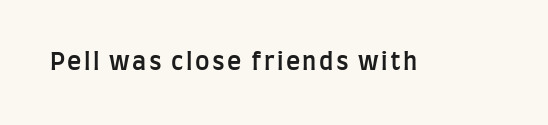
Q: Is the text bold? A: Semi-bold.
Q: Is the text italic (slanted)? A: No, it is upright.
Q: Is the text underlined? A: No.
